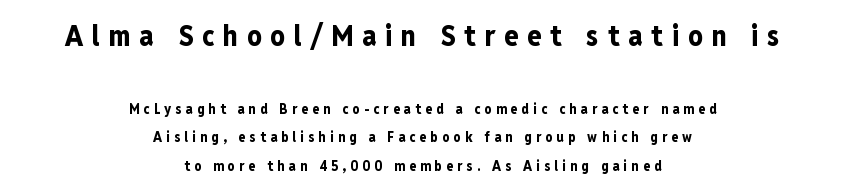
The compositor balanced each line on the midline. Is there any slant? The stems are plumb. Note: larger setting up top, smaller setting below. Is the letter spacing exaggerated? Yes — the characters are pushed far apart. Quick note: underline off. Type style note: lacks serifs.
